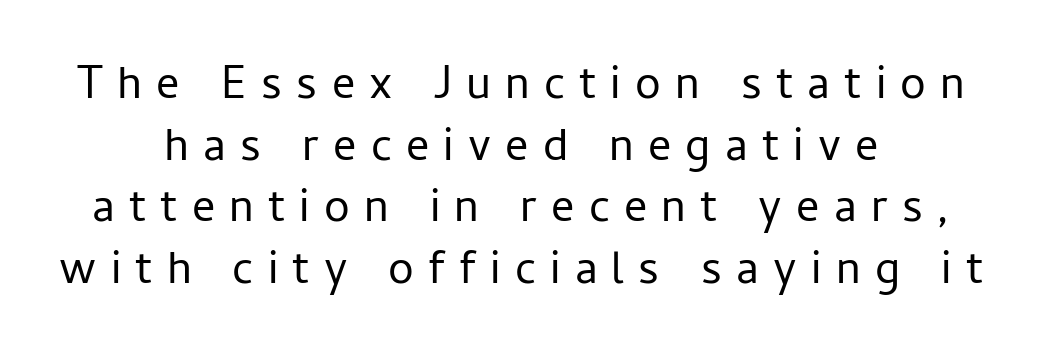
Q: Is the text bold? A: No.
Q: Is the text italic (slanted)? A: No, it is upright.
Q: Is the typeface a serif or a sans-serif typeface? A: Sans-serif.
Q: Is the text underlined? A: No.
Q: How is the paragraph aligned? A: Centered.
Q: Is the spacing between letters normal or unusually wide? A: Unusually wide.
Q: Is the spacing between lines tight, normal or loose? A: Normal.
Q: Width (condensed, normal, or wide)? A: Normal.
Q: Stroke contrast? A: Low.
Q: x-height? A: Medium.
Q: Monospaced? A: No.
